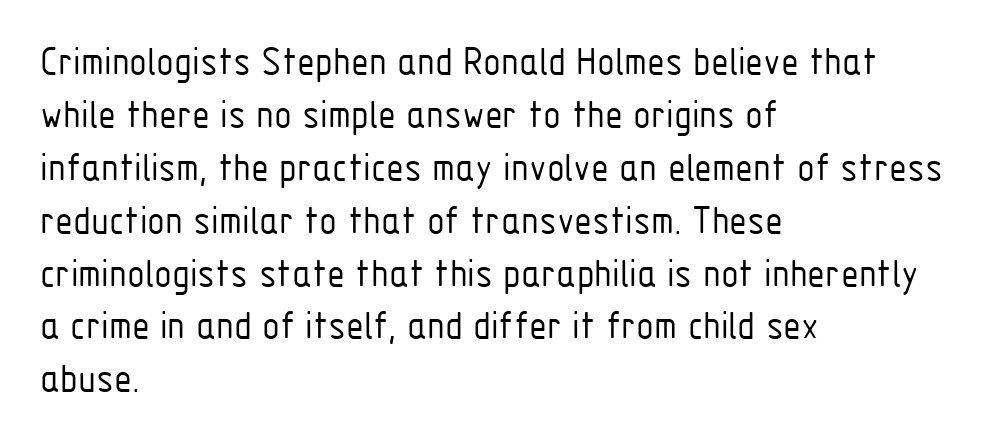
Q: Is the text bold? A: No.
Q: Is the text italic (slanted)? A: No, it is upright.
Q: Is the typeface a serif or a sans-serif typeface? A: Sans-serif.
Q: Is the text underlined? A: No.
Q: How is the paragraph aligned? A: Left-aligned.
Q: Is the spacing between letters normal or unusually wide? A: Normal.
Q: Is the spacing between lines tight, normal or loose? A: Normal.
Q: Width (condensed, normal, or wide)? A: Condensed.
Q: Stroke contrast? A: Low.
Q: x-height? A: Medium.
Q: Monospaced? A: No.
